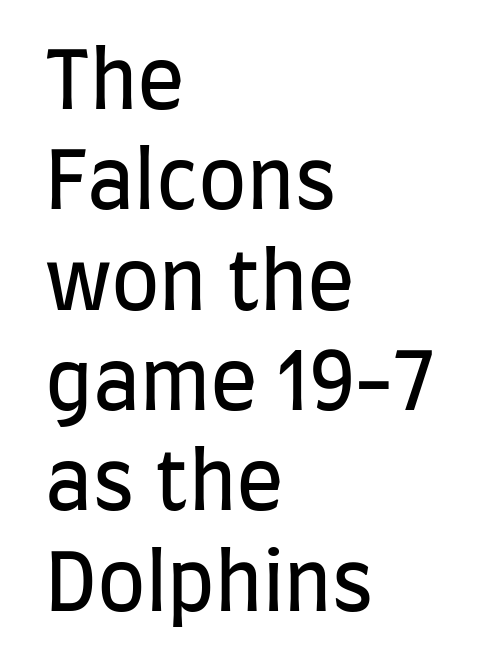
The cut favours lightness, reaching ordinary text weight at its darkest. Is this a sans? Yes — the strokes have no serifs. A typesetter would call this proportional, since set widths differ per character. The typography opts for an upright posture over an oblique one.
